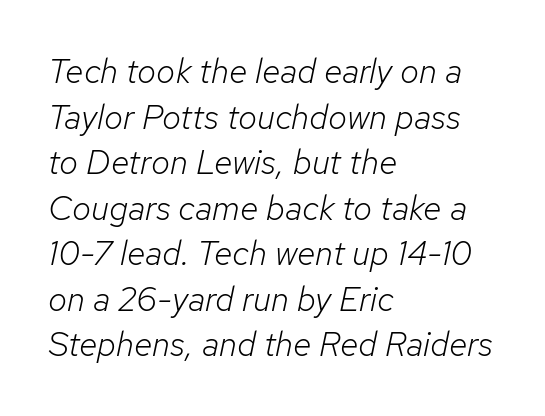
The letterforms sit at book weight or below. The passage is arranged the way most books set body copy — flush left. Do the characters align in a grid? No, the font is proportional. This sample uses plain, unmodified letter spacing.
